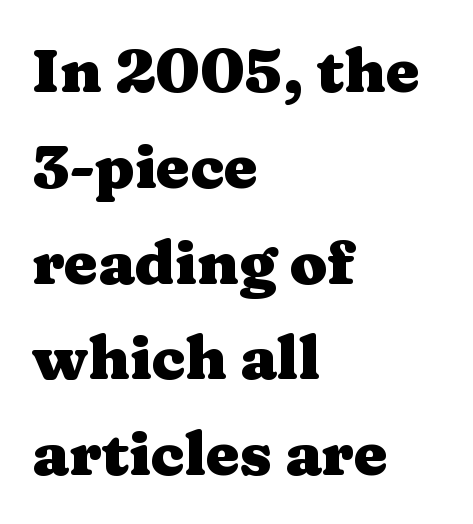
Compared with an ordinary text face, these strokes are far heavier — a full bold. The axis of the letterforms is exactly vertical. Short and long lines alike share a common starting point at left. Do the characters align in a grid? No, the font is proportional. These lines keep a tight, regular rhythm from letter to letter. Honestly, there is no underline to notice here at all.
